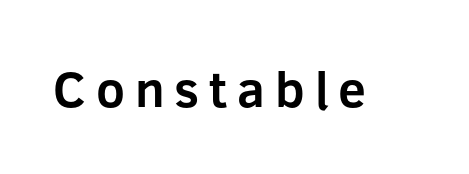
Q: Is the text bold? A: Yes.
Q: Is the text italic (slanted)? A: No, it is upright.
Q: Is the typeface a serif or a sans-serif typeface? A: Sans-serif.
Q: Is the text underlined? A: No.
Q: Is the spacing between letters normal or unusually wide? A: Unusually wide.
Q: Width (condensed, normal, or wide)? A: Normal.
Q: Stroke contrast? A: Low.
Q: x-height? A: Medium.
Q: Monospaced? A: No.
